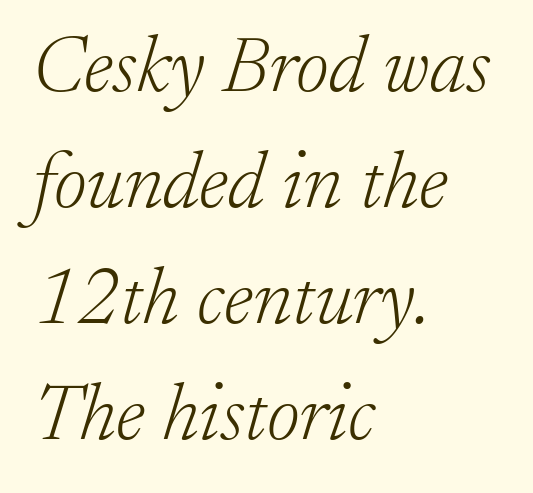
Q: Is the text bold? A: No.
Q: Is the text italic (slanted)? A: Yes, it leans right by about 17 degrees.
Q: Is the typeface a serif or a sans-serif typeface? A: Serif.
Q: Is the text underlined? A: No.
Q: How is the paragraph aligned? A: Left-aligned.
Q: Is the spacing between letters normal or unusually wide? A: Normal.
Q: Is the spacing between lines tight, normal or loose? A: Normal.
Q: Width (condensed, normal, or wide)? A: Normal.
Q: Stroke contrast? A: Low.
Q: x-height? A: Small.
Q: Monospaced? A: No.
